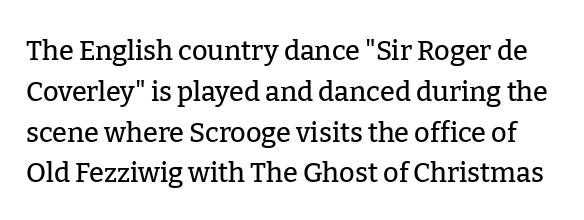
Q: Is the text italic (slanted)? A: No, it is upright.
Q: Is the text underlined? A: No.
Q: Is the spacing between letters normal or unusually wide? A: Normal.
Q: Is the spacing between lines tight, normal or loose? A: Normal.
